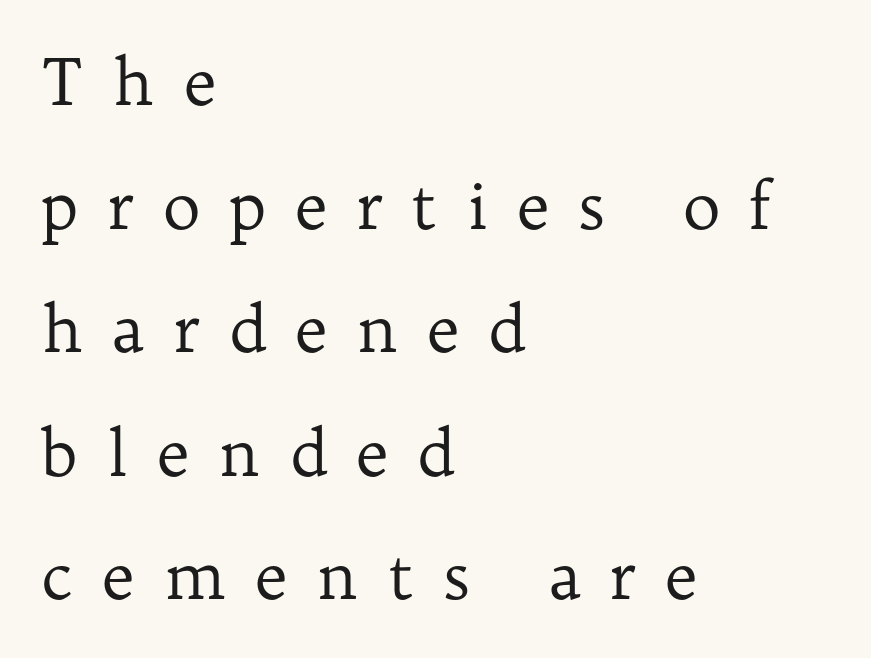
The image shows 64 px regular-weight serif type, upright; set left-aligned, loose line spacing (1.93x), unusually wide letter spacing (+0.45 em), not underlined; low stroke contrast and a medium x-height.
